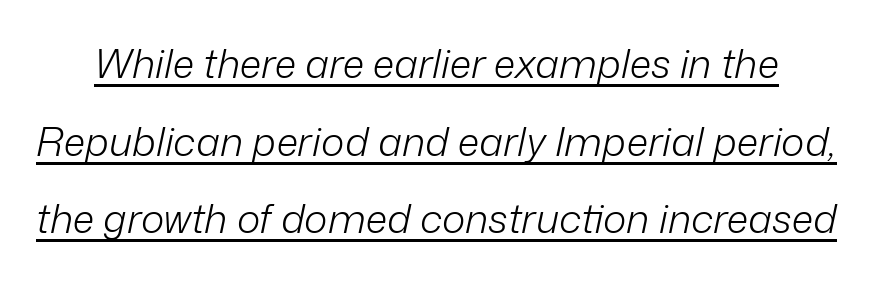
This block would shrink considerably if given ordinary leading; it's expanded now. Slant detected: the letters are inclined. Words appear dense and cohesive because spacing is normal. Underlining? Definitely there. This sample has the flowing, uneven cadence of proportional lettering. No extra ink here — the face is not bold.
